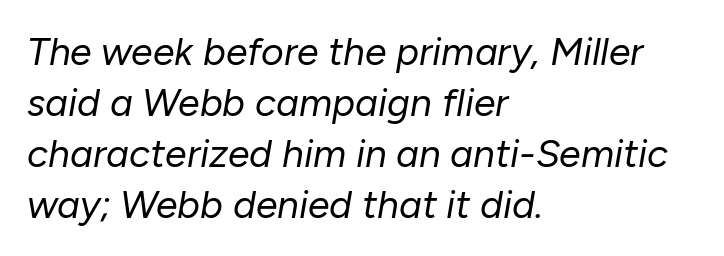
Q: Is the text bold? A: No.
Q: Is the text italic (slanted)? A: Yes, it leans right by about 10 degrees.
Q: Is the text underlined? A: No.
Q: How is the paragraph aligned? A: Left-aligned.
Q: Is the spacing between letters normal or unusually wide? A: Normal.
Q: Is the spacing between lines tight, normal or loose? A: Normal.
Q: Width (condensed, normal, or wide)? A: Normal.
Q: Stroke contrast? A: Low.
Q: x-height? A: Medium.
Q: Monospaced? A: No.
